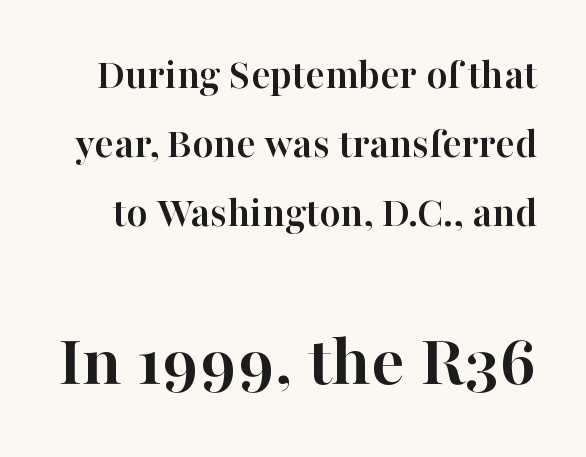
Q: Is the text bold? A: Yes.
Q: Is the text italic (slanted)? A: No, it is upright.
Q: Is the typeface a serif or a sans-serif typeface? A: Serif.
Q: Is the text underlined? A: No.
Q: Is the spacing between letters normal or unusually wide? A: Normal.
Q: Is the spacing between lines tight, normal or loose? A: Normal.
Q: Which block of text is set in a larger size, the first (top) or the second (bottom)? A: The second (bottom) one.
Q: Width (condensed, normal, or wide)? A: Normal.
Q: Stroke contrast? A: High.
Q: x-height? A: Medium.
Q: Monospaced? A: No.
